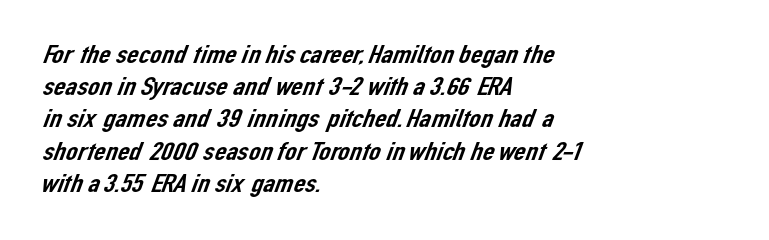
{"underline": "no", "align": "left", "line_spacing_ratio": 1.24, "letter_spacing": "normal", "letter_spacing_em": 0.0, "glyph_px": 26}
